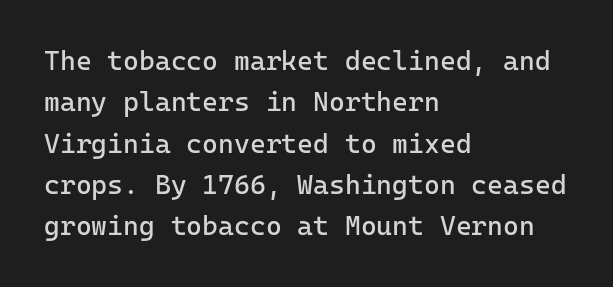
The image shows 27 px text type, upright; set left-aligned, normal line spacing (1.53x), normal letter spacing, not underlined.
